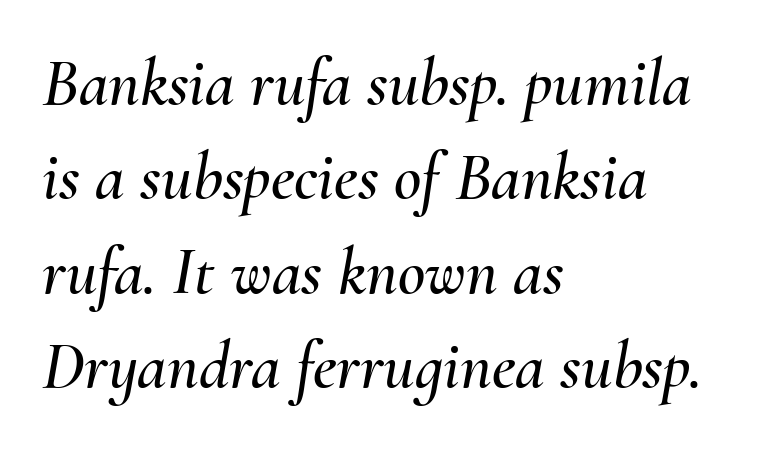
{"italic": "yes", "lean": "right", "slant_degrees": 10, "width": "normal", "stroke_contrast": "medium", "x_height": "small", "monospaced": "no", "underline": "no", "align": "left", "line_spacing": "normal", "line_spacing_ratio": 1.41, "letter_spacing": "normal", "letter_spacing_em": 0.0, "glyph_px": 67}
